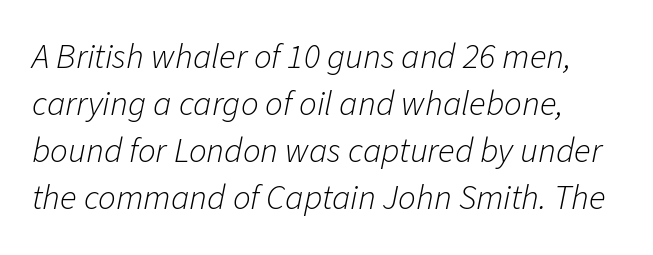
{"italic": "yes", "lean": "right", "slant_degrees": 11, "bold": "no", "weight": "light", "width": "normal", "stroke_contrast": "low", "x_height": "medium", "monospaced": "no", "underline": "no", "line_spacing": "normal", "line_spacing_ratio": 1.34, "letter_spacing": "normal", "letter_spacing_em": 0.0, "glyph_px": 35}
